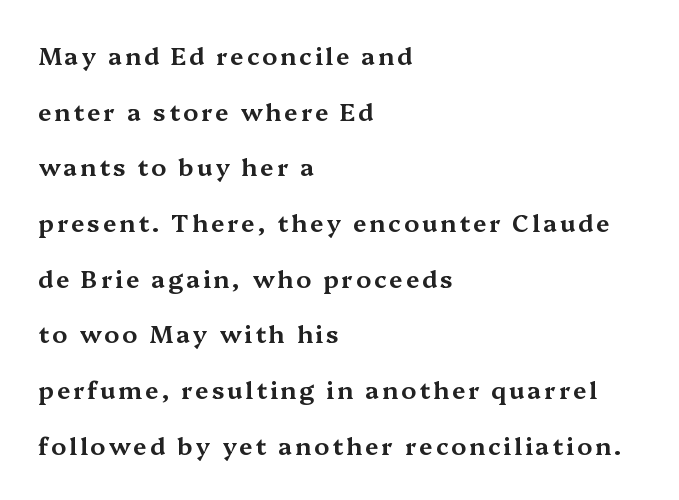
The image shows 24 px text type, upright; set left-aligned, loose line spacing (2.32x), not underlined.
